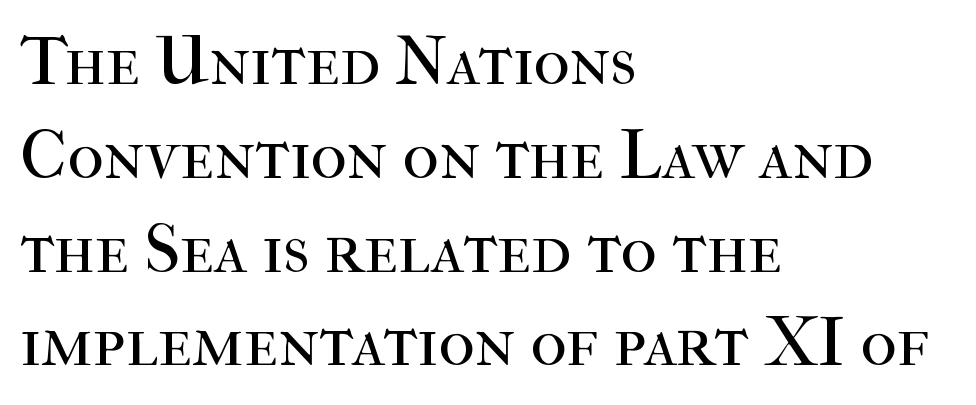
All the whitespace from short lines collects on the right. Is there any slant? The stems are plumb. The horizontal fit of the characters is conventional and even. The face used here is seriffed, in the tradition of book romans. The passage shown stacks its lines at a standard gap.
